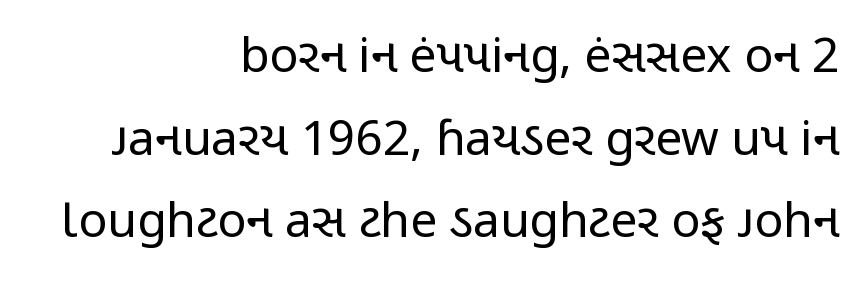
Q: Is the text bold? A: No.
Q: Is the text italic (slanted)? A: No, it is upright.
Q: Is the typeface a serif or a sans-serif typeface? A: Sans-serif.
Q: Is the text underlined? A: No.
Q: How is the paragraph aligned? A: Right-aligned.
Q: Is the spacing between letters normal or unusually wide? A: Normal.
Q: Width (condensed, normal, or wide)? A: Condensed.
Q: Stroke contrast? A: Low.
Q: x-height? A: Medium.
Q: Monospaced? A: No.
